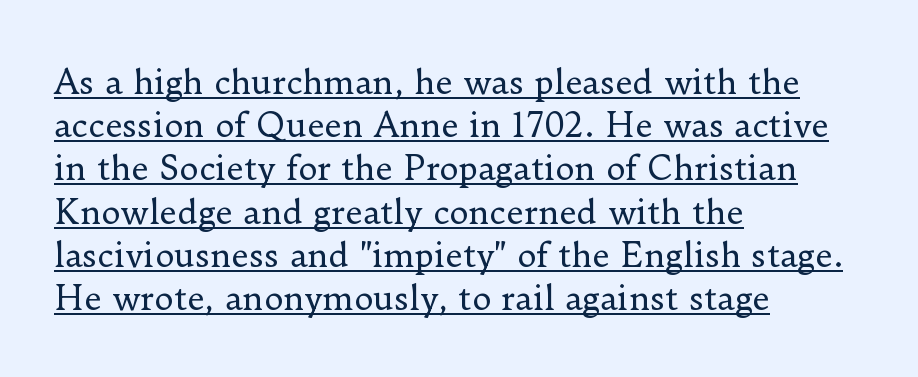
Q: Is the text bold? A: No.
Q: Is the text italic (slanted)? A: No, it is upright.
Q: Is the typeface a serif or a sans-serif typeface? A: Serif.
Q: Is the text underlined? A: Yes.
Q: How is the paragraph aligned? A: Left-aligned.
Q: Is the spacing between letters normal or unusually wide? A: Normal.
Q: Is the spacing between lines tight, normal or loose? A: Normal.
Q: Width (condensed, normal, or wide)? A: Normal.
Q: Stroke contrast? A: Low.
Q: x-height? A: Small.
Q: Monospaced? A: No.
